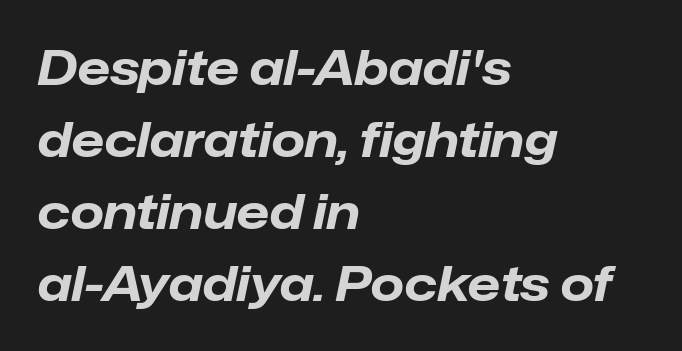
{"italic": "yes", "lean": "right", "slant_degrees": 12, "bold": "yes", "weight": "bold", "width": "normal", "stroke_contrast": "low", "x_height": "medium", "monospaced": "no", "underline": "no", "align": "left", "line_spacing": "normal", "line_spacing_ratio": 1.5, "letter_spacing": "normal", "letter_spacing_em": 0.0, "glyph_px": 48}
